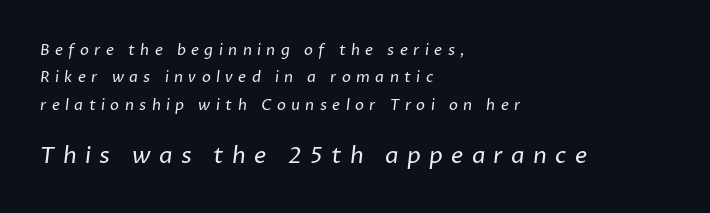
Q: Is the text bold? A: No.
Q: Is the text underlined? A: No.
Q: How is the paragraph aligned? A: Left-aligned.
Q: Is the spacing between letters normal or unusually wide? A: Unusually wide.
Q: Which block of text is set in a larger size, the first (top) or the second (bottom)? A: The second (bottom) one.
